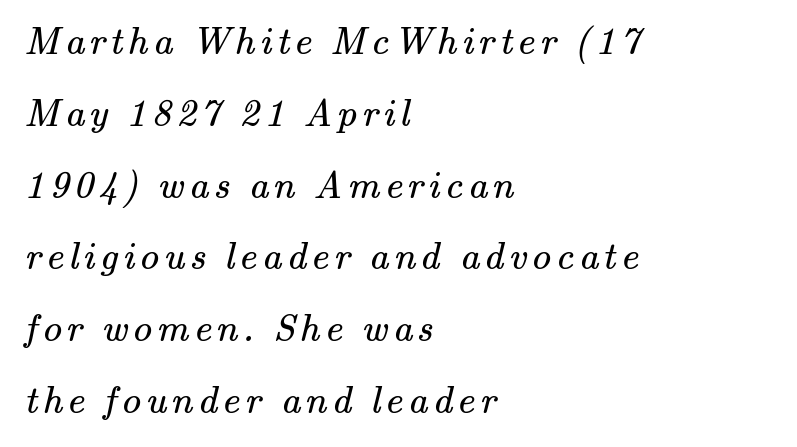
Weight: regular or lighter. The setting favours the left margin, as ordinary paragraphs usually do. What kind of face is this? One with serifs. The letters advance in unequal steps, a hallmark of proportional type.
